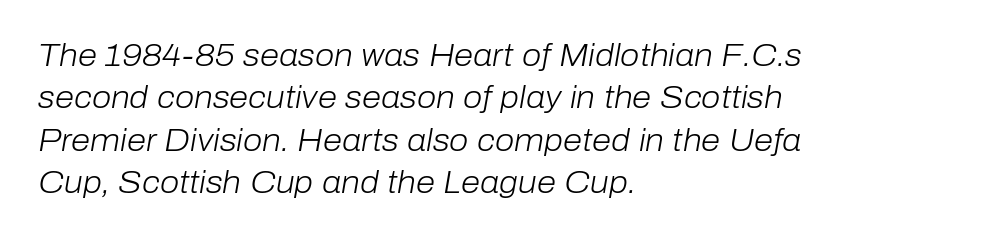
Q: Is the text bold? A: No.
Q: Is the text italic (slanted)? A: Yes, it leans right by about 10 degrees.
Q: Is the text underlined? A: No.
Q: How is the paragraph aligned? A: Left-aligned.
Q: Is the spacing between letters normal or unusually wide? A: Normal.
Q: Is the spacing between lines tight, normal or loose? A: Normal.
Q: Width (condensed, normal, or wide)? A: Normal.
Q: Stroke contrast? A: Low.
Q: x-height? A: Medium.
Q: Monospaced? A: No.
